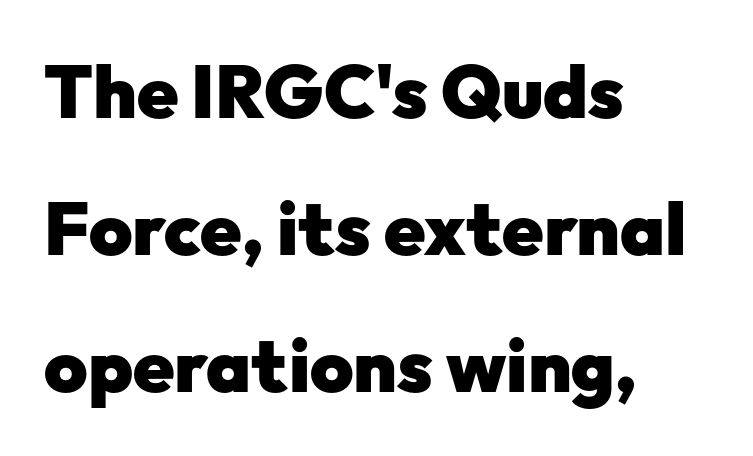
Leftover space on each line is placed entirely after the last word. You'd pick this weight for a headline — it's a proper bold. The letters advance in unequal steps, a hallmark of proportional type. To sum up the face: it is a sans, with no serifs.
